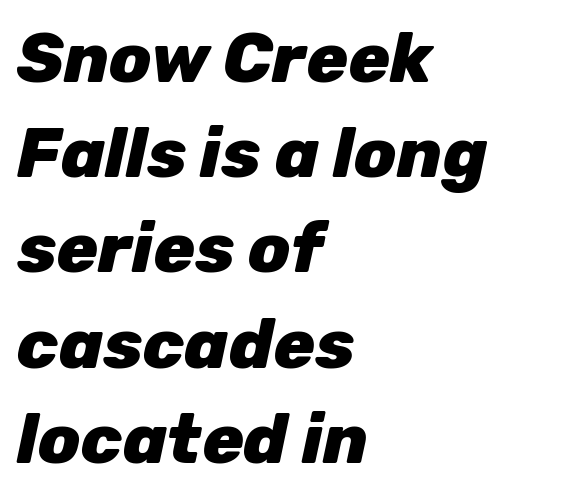
{"italic": "yes", "lean": "right", "slant_degrees": 12, "bold": "yes", "weight": "heavy", "width": "normal", "stroke_contrast": "low", "x_height": "medium", "monospaced": "no", "underline": "no", "align": "left", "line_spacing": "normal", "line_spacing_ratio": 1.38, "letter_spacing": "normal", "letter_spacing_em": 0.0, "glyph_px": 69}
